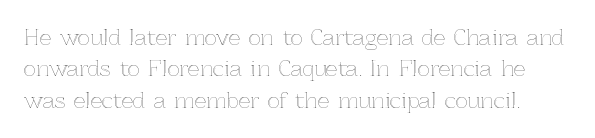
Upright lettering throughout. Does the leading feel generous? No, just average. Honestly, there is no underline to notice here at all. This sample uses plain, unmodified letter spacing.
